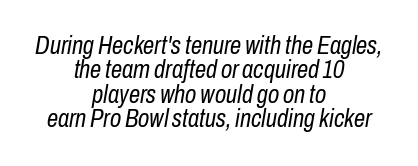
Q: Is the text bold? A: No.
Q: Is the text italic (slanted)? A: Yes, it leans right by about 10 degrees.
Q: Is the text underlined? A: No.
Q: How is the paragraph aligned? A: Centered.
Q: Is the spacing between letters normal or unusually wide? A: Normal.
Q: Is the spacing between lines tight, normal or loose? A: Tight.
